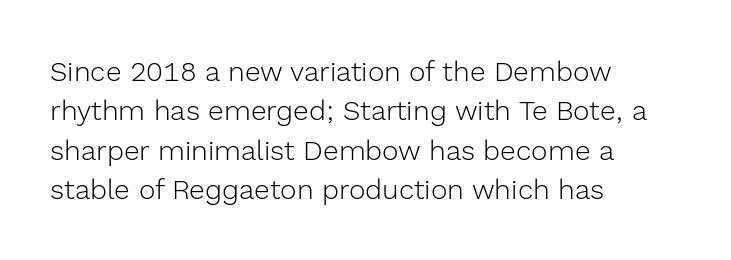
Q: Is the text bold? A: No.
Q: Is the text italic (slanted)? A: No, it is upright.
Q: Is the typeface a serif or a sans-serif typeface? A: Sans-serif.
Q: Is the text underlined? A: No.
Q: How is the paragraph aligned? A: Left-aligned.
Q: Is the spacing between letters normal or unusually wide? A: Normal.
Q: Is the spacing between lines tight, normal or loose? A: Normal.
Q: Width (condensed, normal, or wide)? A: Normal.
Q: x-height? A: Medium.
Q: Monospaced? A: No.
